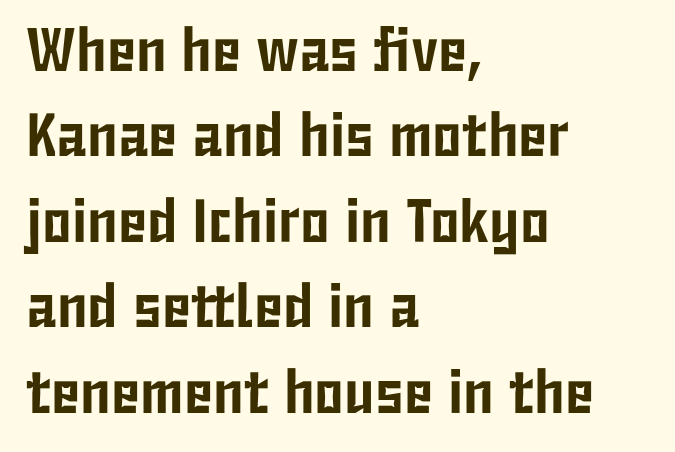
Q: Is the text italic (slanted)? A: No, it is upright.
Q: Is the typeface a serif or a sans-serif typeface? A: Sans-serif.
Q: Is the text underlined? A: No.
Q: How is the paragraph aligned? A: Left-aligned.
Q: Is the spacing between letters normal or unusually wide? A: Normal.
Q: Is the spacing between lines tight, normal or loose? A: Normal.
Q: Width (condensed, normal, or wide)? A: Condensed.
Q: Stroke contrast? A: Low.
Q: x-height? A: Medium.
Q: Monospaced? A: No.
